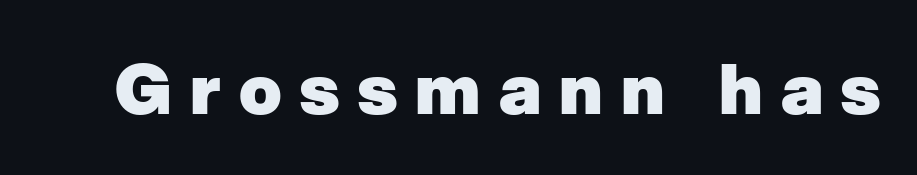
The font is running at its bold setting. Tracking value appears strongly positive — letters spread wide. Descender tails drop into unmarked territory. Proportional: the letters do not fall into vertical columns. Grotesque or geometric, the face here clearly has no serifs.
